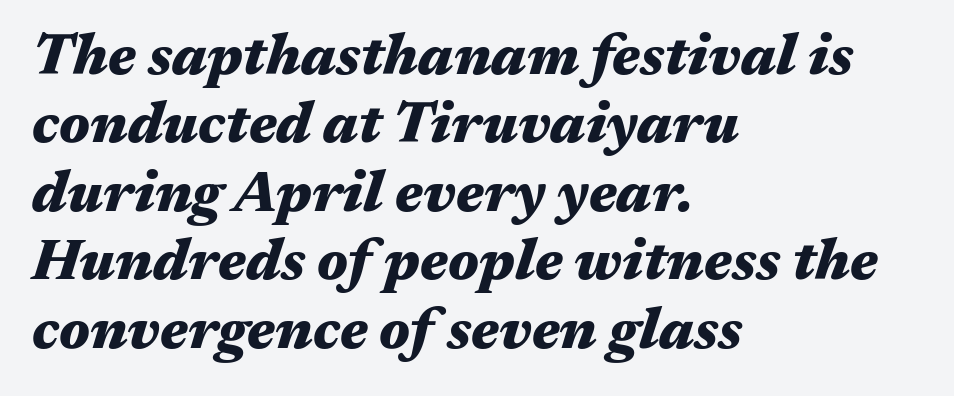
Q: Is the text bold? A: Yes.
Q: Is the text italic (slanted)? A: Yes, it leans right by about 17 degrees.
Q: Is the text underlined? A: No.
Q: How is the paragraph aligned? A: Left-aligned.
Q: Is the spacing between letters normal or unusually wide? A: Normal.
Q: Width (condensed, normal, or wide)? A: Wide.
Q: Stroke contrast? A: Medium.
Q: x-height? A: Medium.
Q: Monospaced? A: No.
